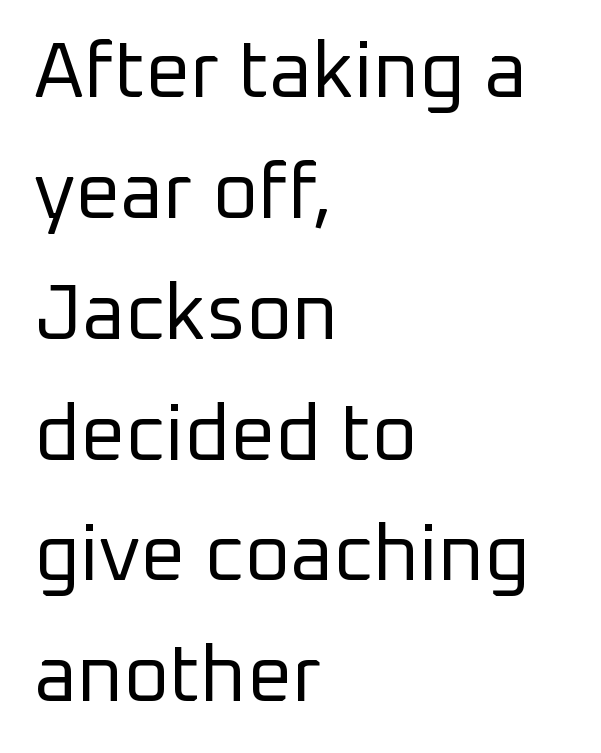
The image shows 79 px regular-weight sans-serif type, upright; set left-aligned, normal line spacing (1.53x), normal letter spacing, not underlined; low stroke contrast and a medium x-height.
